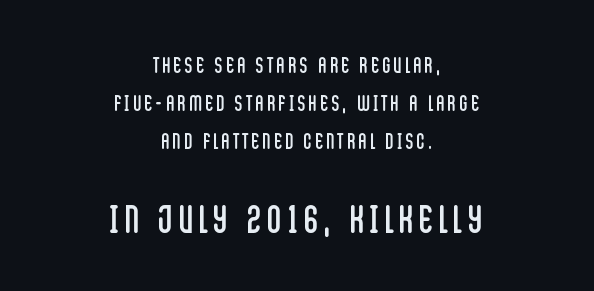
Q: Is the text bold? A: No.
Q: Is the text italic (slanted)? A: No, it is upright.
Q: Is the typeface a serif or a sans-serif typeface? A: Sans-serif.
Q: Is the text underlined? A: No.
Q: How is the paragraph aligned? A: Centered.
Q: Which block of text is set in a larger size, the first (top) or the second (bottom)? A: The second (bottom) one.
Q: Width (condensed, normal, or wide)? A: Condensed.
Q: Stroke contrast? A: Low.
Q: x-height? A: Large.
Q: Monospaced? A: No.
